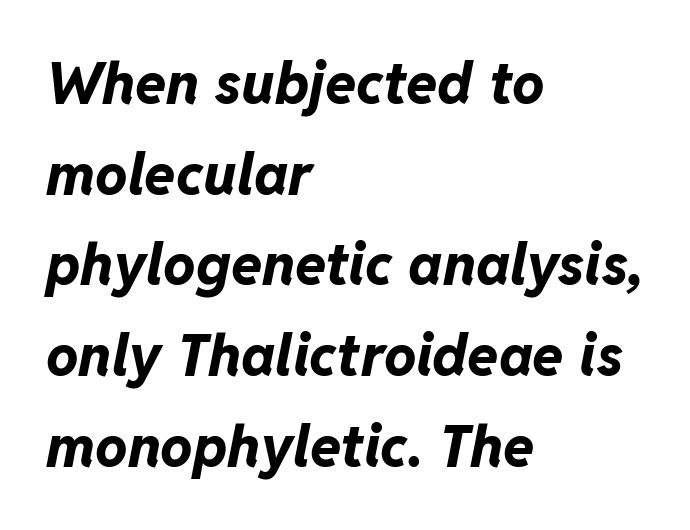
{"italic": "yes", "lean": "right", "slant_degrees": 11, "bold": "yes", "weight": "bold", "width": "normal", "stroke_contrast": "low", "x_height": "medium", "monospaced": "no", "underline": "no", "align": "left", "line_spacing": "normal", "line_spacing_ratio": 1.59, "letter_spacing": "normal", "letter_spacing_em": 0.0, "glyph_px": 57}
